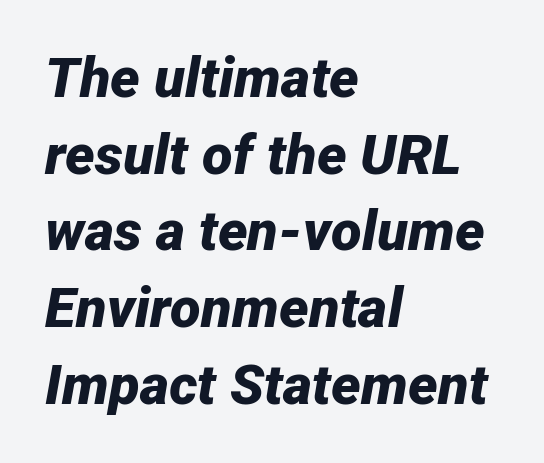
Q: Is the text bold? A: Yes.
Q: Is the text italic (slanted)? A: Yes, it leans right by about 12 degrees.
Q: Is the text underlined? A: No.
Q: How is the paragraph aligned? A: Left-aligned.
Q: Is the spacing between letters normal or unusually wide? A: Normal.
Q: Is the spacing between lines tight, normal or loose? A: Normal.
Q: Width (condensed, normal, or wide)? A: Normal.
Q: Stroke contrast? A: Low.
Q: x-height? A: Medium.
Q: Monospaced? A: No.
